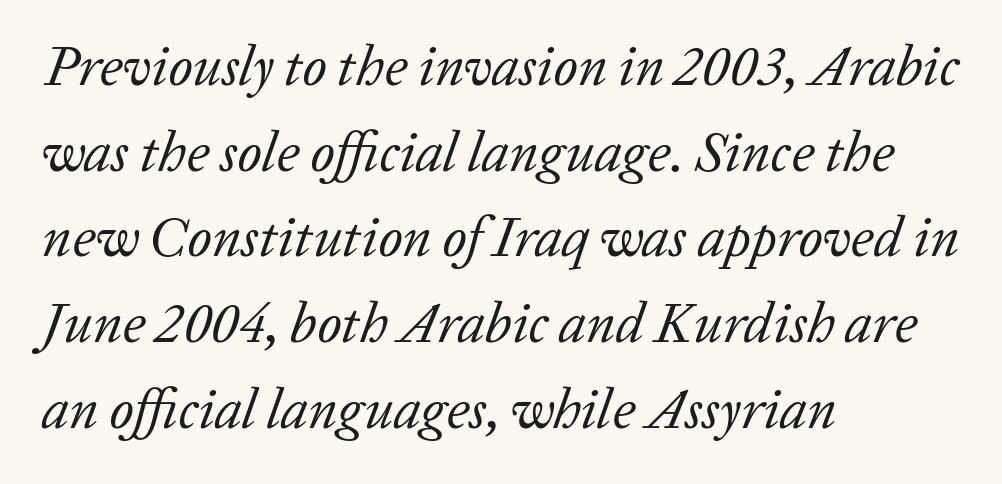
{"serif": "yes", "italic": "yes", "lean": "right", "slant_degrees": 20, "bold": "no", "weight": "regular", "width": "normal", "stroke_contrast": "low", "x_height": "medium", "monospaced": "no", "underline": "no", "align": "left", "line_spacing": "normal", "line_spacing_ratio": 1.53, "letter_spacing": "normal", "letter_spacing_em": 0.0, "glyph_px": 56}
